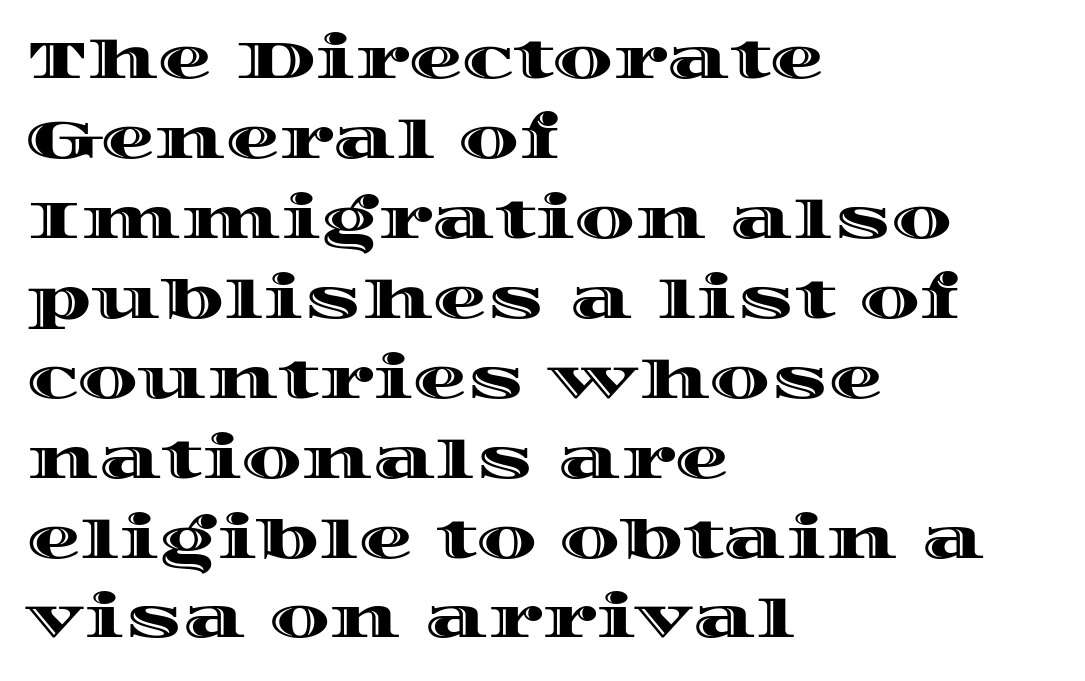
The image shows 54 px wide type, upright; set left-aligned, normal line spacing (1.48x), normal letter spacing, not underlined; a large x-height.
